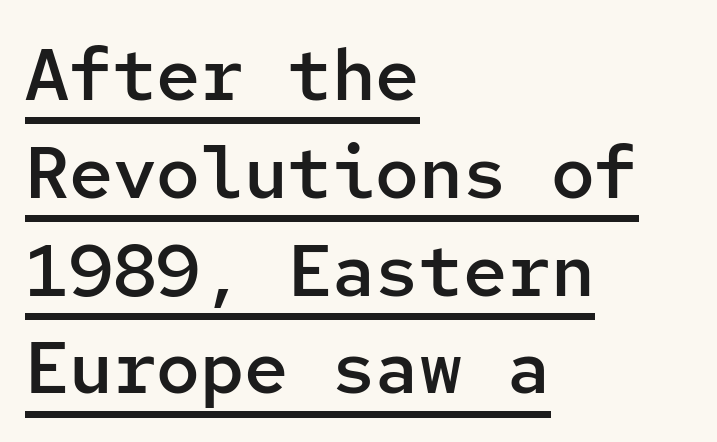
The image shows 73 px semibold sans-serif type, upright, monospaced; set left-aligned, normal line spacing (1.34x), normal letter spacing, underlined; low stroke contrast and a medium x-height.
